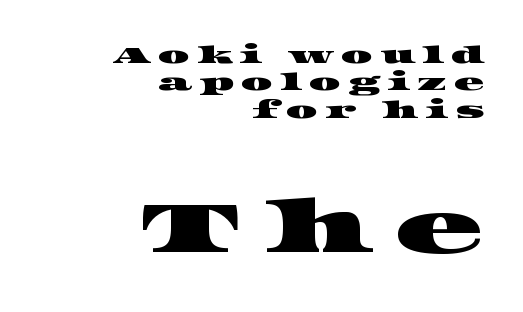
The image shows 74 px wide serif type; set right-aligned, tight line spacing (1.1x), unusually wide letter spacing (+0.28 em), not underlined; the second (bottom) block is 2.96x larger; high stroke contrast and a large x-height.
